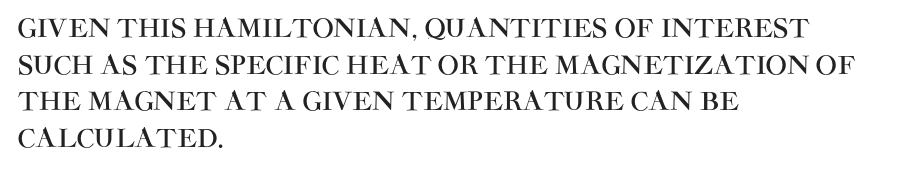
{"italic": "no", "underline": "no", "align": "left", "line_spacing": "normal", "line_spacing_ratio": 1.47, "letter_spacing": "normal", "letter_spacing_em": 0.0, "glyph_px": 25}
